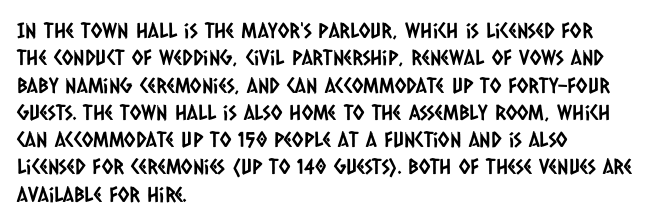
{"underline": "no", "align": "left", "line_spacing": "normal", "line_spacing_ratio": 1.3, "letter_spacing": "normal", "letter_spacing_em": 0.0, "glyph_px": 21}
